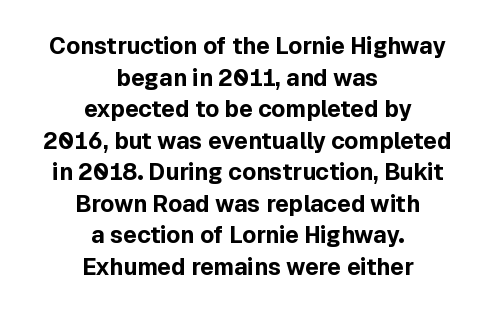
Q: Is the text bold? A: Yes.
Q: Is the text italic (slanted)? A: No, it is upright.
Q: Is the text underlined? A: No.
Q: How is the paragraph aligned? A: Centered.
Q: Is the spacing between letters normal or unusually wide? A: Normal.
Q: Is the spacing between lines tight, normal or loose? A: Normal.
